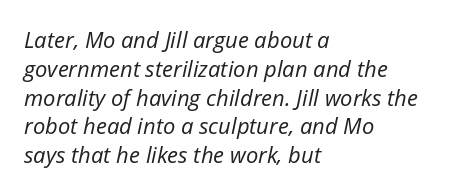
{"italic": "yes", "lean": "right", "slant_degrees": 12, "bold": "no", "underline": "no", "align": "left", "line_spacing": "normal", "line_spacing_ratio": 1.31, "letter_spacing": "normal", "letter_spacing_em": 0.0, "glyph_px": 22}
